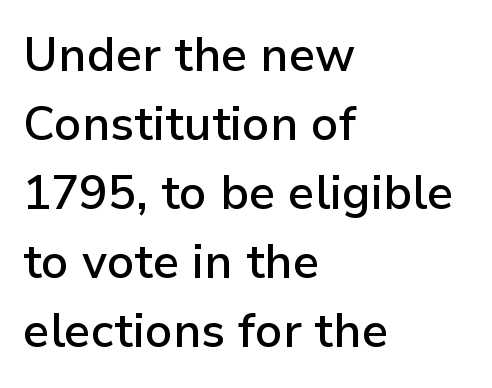
{"serif": "no", "italic": "no", "bold": "semi", "weight": "semibold", "width": "normal", "stroke_contrast": "low", "x_height": "medium", "monospaced": "no", "underline": "no", "align": "left", "line_spacing": "normal", "line_spacing_ratio": 1.47, "letter_spacing": "normal", "letter_spacing_em": 0.0, "glyph_px": 47}
